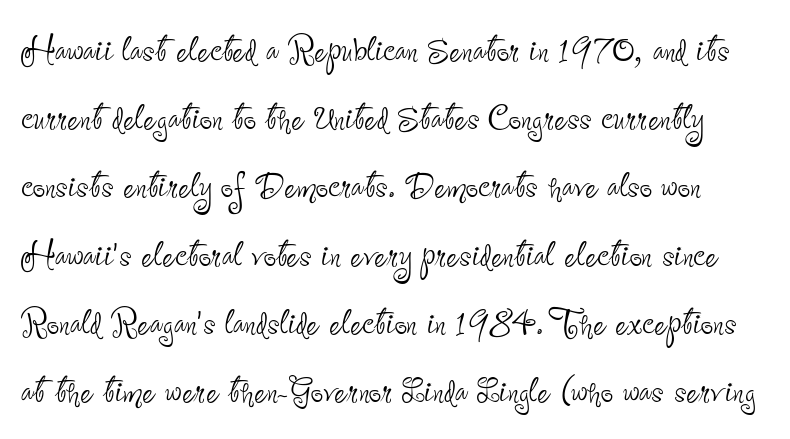
{"serif": "no", "bold": "no", "weight": "thin", "width": "condensed", "stroke_contrast": "low", "x_height": "small", "monospaced": "no", "underline": "no", "line_spacing": "normal", "line_spacing_ratio": 1.55, "letter_spacing": "normal", "letter_spacing_em": 0.0, "glyph_px": 44}
